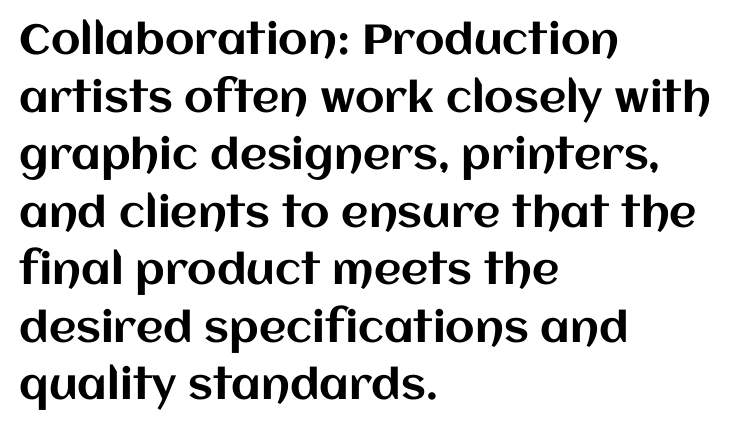
Check the space under the baseline: it is left empty. Each word holds together tightly as a unit, with standard inter-letter gaps. This sample is left-justified, so line endings fall wherever the words run out. A typesetter would mark this as roman, not italic. Note the varied advance widths — an 'i' is clearly narrower than an 'm'.
